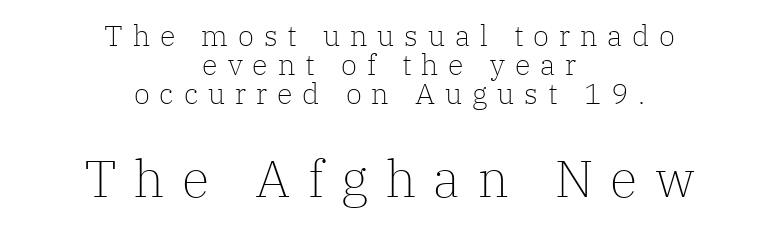
Q: Is the text bold? A: No.
Q: Is the text italic (slanted)? A: No, it is upright.
Q: Is the typeface a serif or a sans-serif typeface? A: Serif.
Q: Is the text underlined? A: No.
Q: How is the paragraph aligned? A: Centered.
Q: Is the spacing between letters normal or unusually wide? A: Unusually wide.
Q: Is the spacing between lines tight, normal or loose? A: Tight.
Q: Which block of text is set in a larger size, the first (top) or the second (bottom)? A: The second (bottom) one.
Q: Width (condensed, normal, or wide)? A: Normal.
Q: Stroke contrast? A: Low.
Q: x-height? A: Medium.
Q: Monospaced? A: No.
